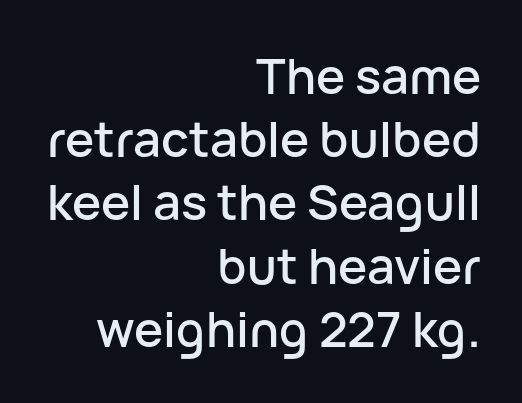
{"serif": "no", "italic": "no", "width": "normal", "stroke_contrast": "low", "x_height": "medium", "monospaced": "no", "underline": "no", "align": "right", "line_spacing": "normal", "line_spacing_ratio": 1.29, "letter_spacing": "normal", "letter_spacing_em": 0.0, "glyph_px": 49}
